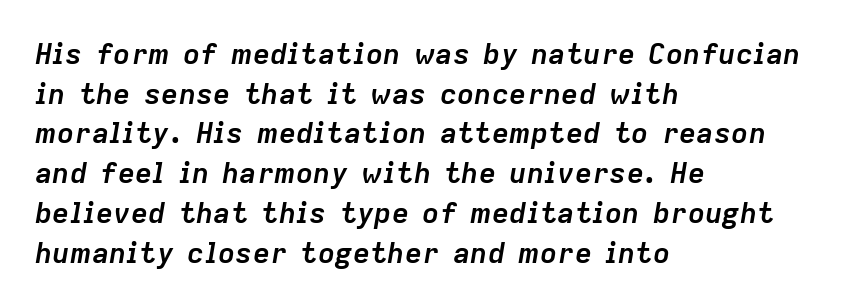
Q: Is the text bold? A: Yes.
Q: Is the text italic (slanted)? A: Yes, it leans right by about 9 degrees.
Q: Is the text underlined? A: No.
Q: How is the paragraph aligned? A: Left-aligned.
Q: Is the spacing between letters normal or unusually wide? A: Normal.
Q: Is the spacing between lines tight, normal or loose? A: Normal.
Q: Width (condensed, normal, or wide)? A: Normal.
Q: Stroke contrast? A: Low.
Q: x-height? A: Medium.
Q: Monospaced? A: No.
